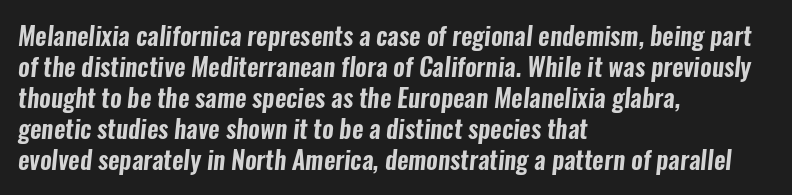
The space beneath each line is pristine and unruled. Compared with typical body copy, the letter spacing here is the same. One-word summary of the alignment: left.
